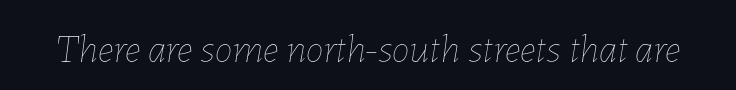
The image shows 40 px thin type, italic (leaning right); set normal letter spacing, not underlined; low stroke contrast and a medium x-height.
